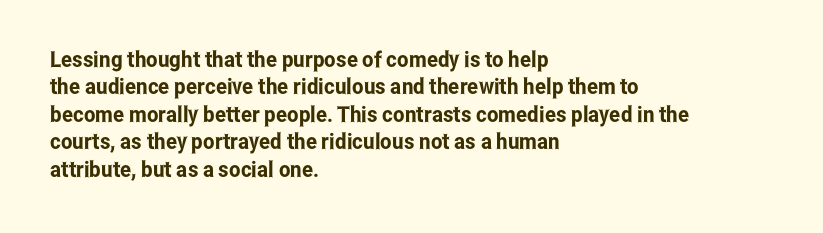
Q: Is the text italic (slanted)? A: No, it is upright.
Q: Is the text underlined? A: No.
Q: How is the paragraph aligned? A: Left-aligned.
Q: Is the spacing between letters normal or unusually wide? A: Normal.
Q: Is the spacing between lines tight, normal or loose? A: Normal.
